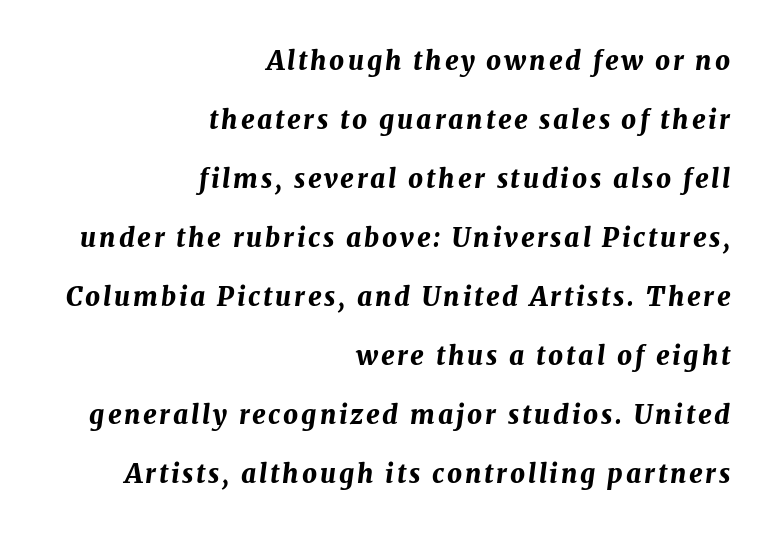
{"italic": "yes", "lean": "right", "slant_degrees": 7, "bold": "yes", "underline": "no", "align": "right", "line_spacing": "loose", "line_spacing_ratio": 2.27, "glyph_px": 26}
